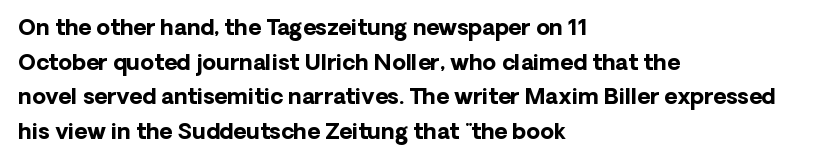
Q: Is the text bold? A: Yes.
Q: Is the text italic (slanted)? A: No, it is upright.
Q: Is the text underlined? A: No.
Q: How is the paragraph aligned? A: Left-aligned.
Q: Is the spacing between letters normal or unusually wide? A: Normal.
Q: Is the spacing between lines tight, normal or loose? A: Normal.
